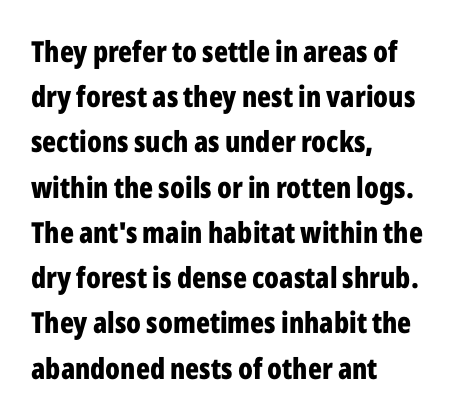
Type without underlining. Caption: multi-line text, flush left, ragged right. One glance says typical: line gaps are just what's usual. Character widths vary here, with narrow letters taking less room than wide ones. This rendering employs a face without finishing strokes, i.e., a sans-serif.
